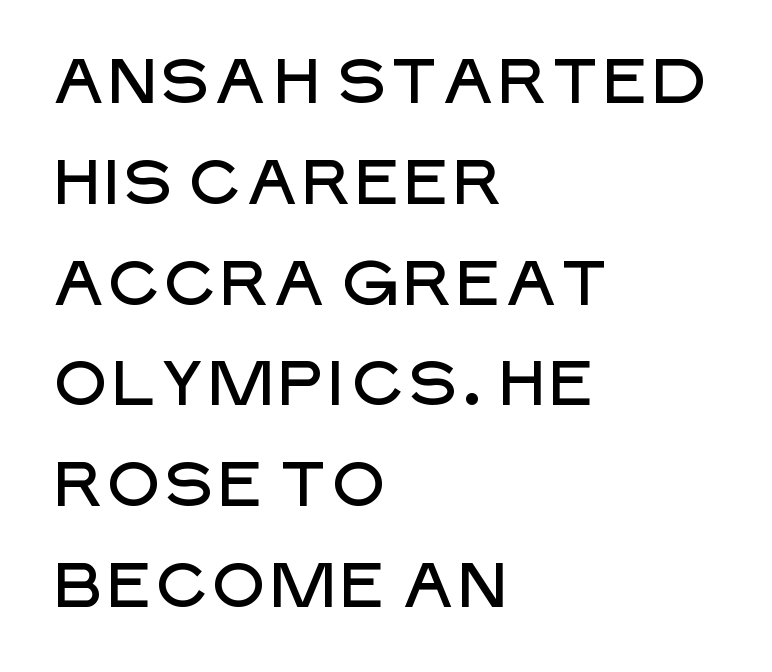
The image shows 63 px sans-serif type, upright; set left-aligned, normal line spacing (1.6x), normal letter spacing, not underlined; low stroke contrast and a large x-height.
